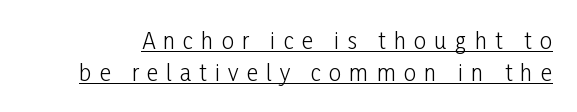
The image shows 22 px text type, upright; set normal line spacing (1.45x), unusually wide letter spacing (+0.37 em), underlined.
